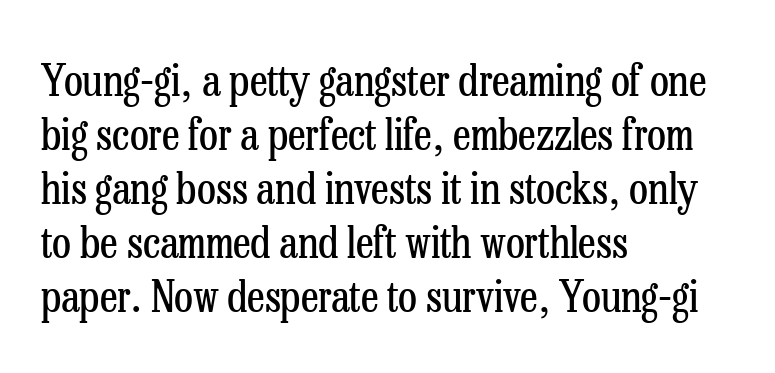
{"serif": "yes", "italic": "no", "bold": "no", "weight": "regular", "width": "condensed", "stroke_contrast": "low", "x_height": "medium", "monospaced": "no", "underline": "no", "align": "left", "line_spacing_ratio": 1.23, "letter_spacing": "normal", "letter_spacing_em": 0.0, "glyph_px": 44}
